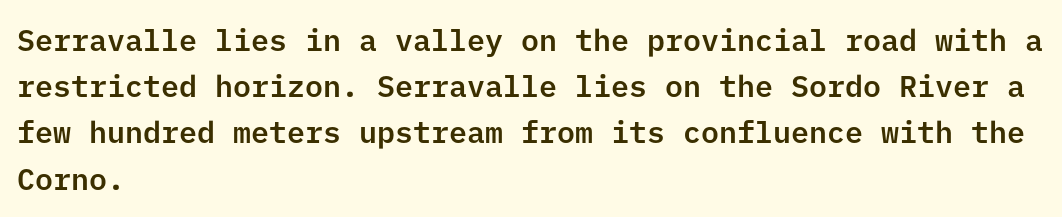
The image shows 30 px sans-serif type, upright; set left-aligned, normal line spacing (1.54x), normal letter spacing, not underlined; low stroke contrast and a medium x-height.
